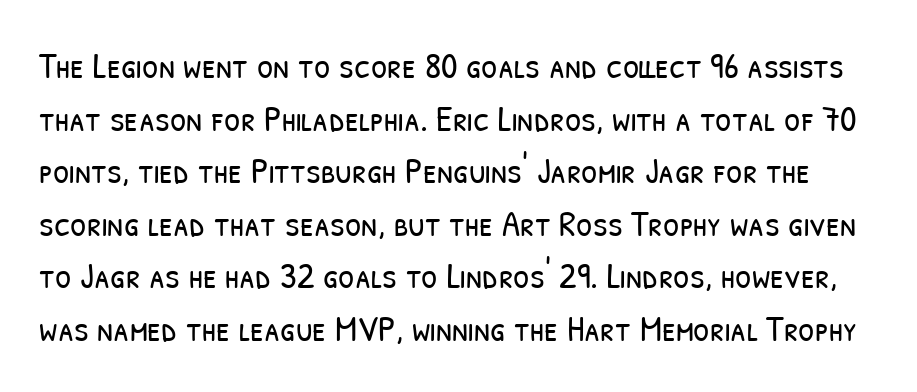
{"serif": "no", "bold": "no", "weight": "light", "width": "condensed", "stroke_contrast": "low", "x_height": "medium", "monospaced": "no", "underline": "no", "line_spacing": "normal", "line_spacing_ratio": 1.42, "letter_spacing": "normal", "letter_spacing_em": 0.0, "glyph_px": 37}
